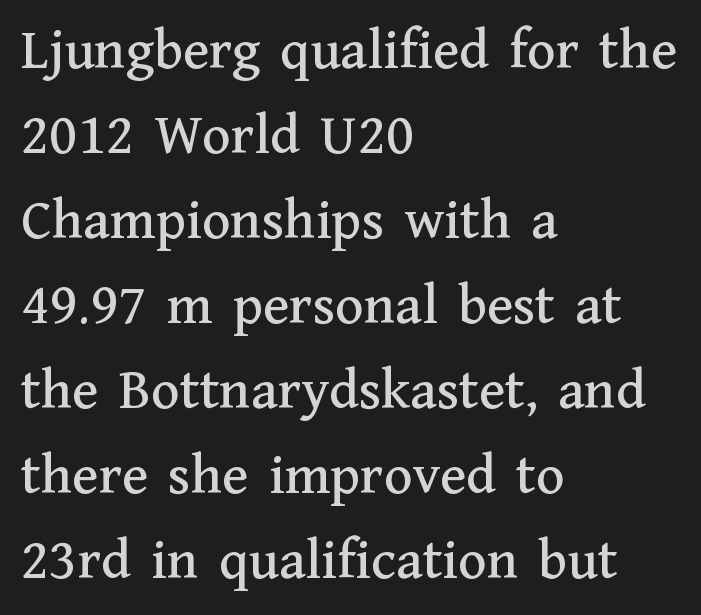
Q: Is the text italic (slanted)? A: No, it is upright.
Q: Is the typeface a serif or a sans-serif typeface? A: Serif.
Q: Is the text underlined? A: No.
Q: How is the paragraph aligned? A: Left-aligned.
Q: Is the spacing between letters normal or unusually wide? A: Normal.
Q: Is the spacing between lines tight, normal or loose? A: Normal.
Q: Width (condensed, normal, or wide)? A: Normal.
Q: Stroke contrast? A: Medium.
Q: x-height? A: Medium.
Q: Monospaced? A: No.
